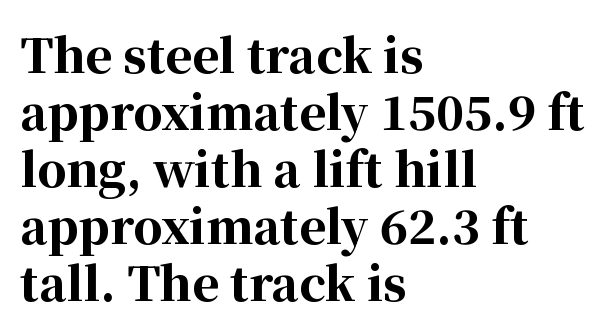
The image shows 46 px bold serif type, upright; set left-aligned, line spacing 1.24x, normal letter spacing, not underlined; high stroke contrast and a medium x-height.
